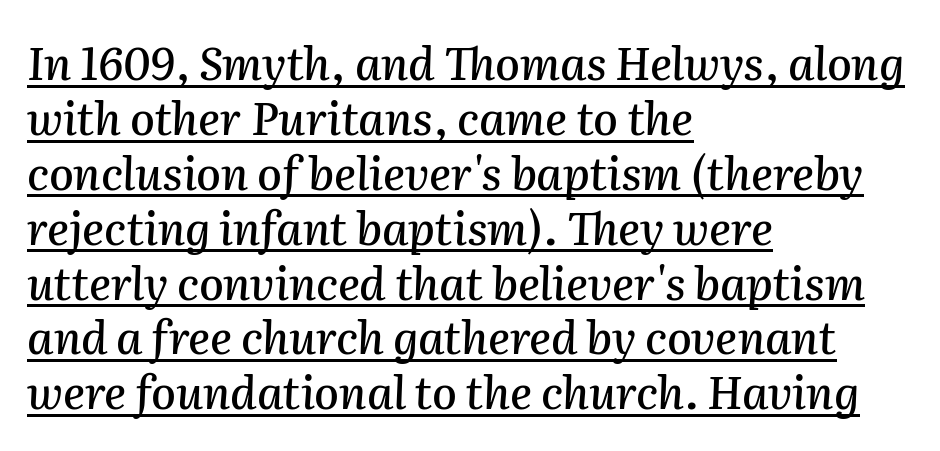
Q: Is the text italic (slanted)? A: Yes, it leans right by about 2 degrees.
Q: Is the text underlined? A: Yes.
Q: How is the paragraph aligned? A: Left-aligned.
Q: Is the spacing between letters normal or unusually wide? A: Normal.
Q: Width (condensed, normal, or wide)? A: Normal.
Q: Stroke contrast? A: Medium.
Q: x-height? A: Medium.
Q: Monospaced? A: No.
